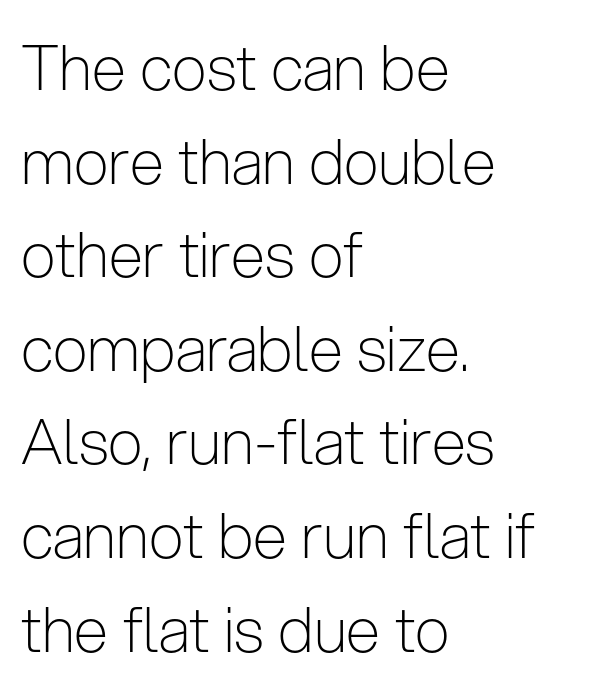
{"serif": "no", "italic": "no", "bold": "no", "weight": "light", "width": "condensed", "stroke_contrast": "low", "x_height": "medium", "monospaced": "no", "underline": "no", "align": "left", "line_spacing": "normal", "line_spacing_ratio": 1.51, "letter_spacing": "normal", "letter_spacing_em": 0.0, "glyph_px": 62}
